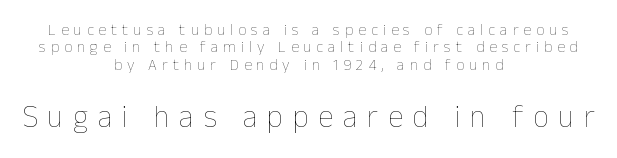
{"italic": "no", "bold": "no", "weight": "thin", "width": "normal", "stroke_contrast": "low", "x_height": "medium", "monospaced": "no", "underline": "no", "align": "center", "line_spacing": "tight", "line_spacing_ratio": 1.08, "letter_spacing": "wide", "letter_spacing_em": 0.31, "larger_block": "second", "size_ratio": 1.94, "glyph_px": 31}
